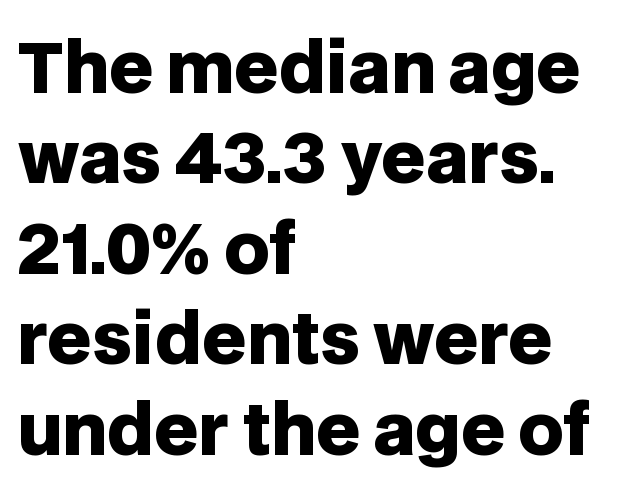
{"serif": "no", "italic": "no", "bold": "yes", "weight": "heavy", "width": "normal", "stroke_contrast": "low", "x_height": "large", "monospaced": "no", "underline": "no", "align": "left", "line_spacing": "normal", "line_spacing_ratio": 1.31, "letter_spacing": "normal", "letter_spacing_em": 0.0, "glyph_px": 69}
